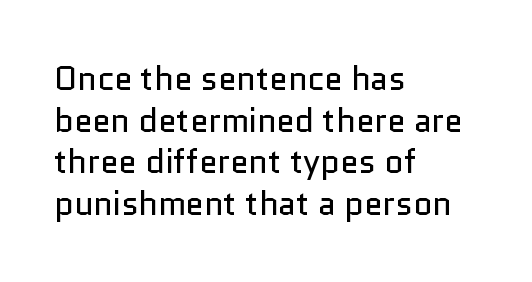
{"serif": "no", "italic": "no", "bold": "no", "weight": "regular", "width": "normal", "stroke_contrast": "low", "x_height": "medium", "monospaced": "no", "underline": "no", "align": "left", "line_spacing": "normal", "line_spacing_ratio": 1.26, "letter_spacing": "normal", "letter_spacing_em": 0.0, "glyph_px": 33}
